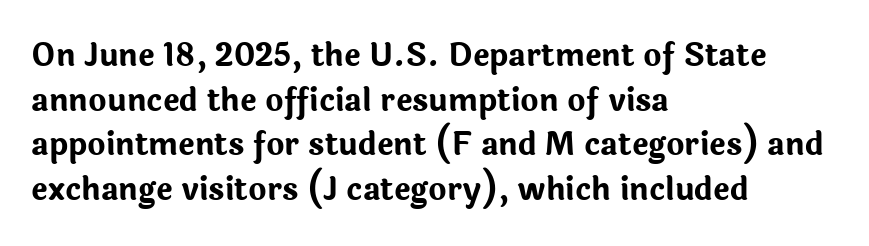
Q: Is the text bold? A: Yes.
Q: Is the text italic (slanted)? A: No, it is upright.
Q: Is the typeface a serif or a sans-serif typeface? A: Sans-serif.
Q: Is the text underlined? A: No.
Q: How is the paragraph aligned? A: Left-aligned.
Q: Is the spacing between letters normal or unusually wide? A: Normal.
Q: Is the spacing between lines tight, normal or loose? A: Normal.
Q: Width (condensed, normal, or wide)? A: Normal.
Q: Stroke contrast? A: Low.
Q: x-height? A: Medium.
Q: Monospaced? A: No.
